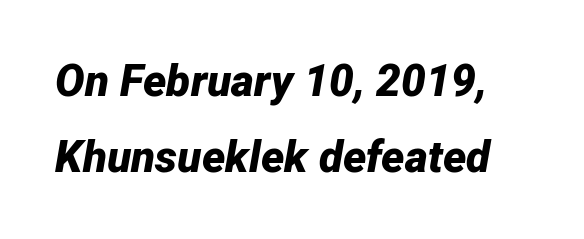
The glyphs look as if they've been sheared to an angle. The face used here has the dense, thick strokes of a bold. Proportional: the letters do not fall into vertical columns. Between one letter and the next there's only the usual sliver of space. The space beneath each line is pristine and unruled.
